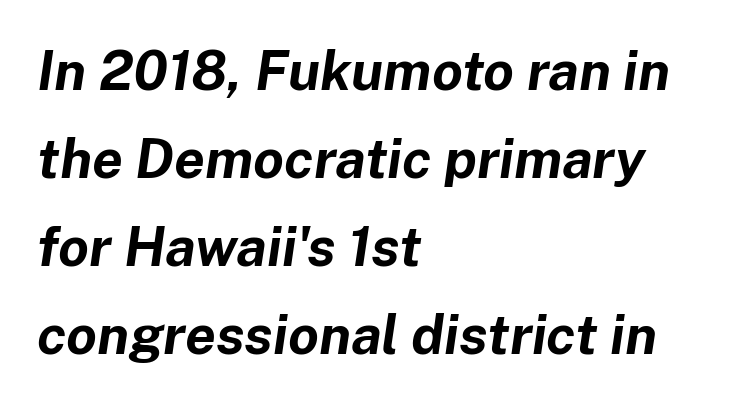
The image shows 55 px bold type, italic (leaning right); set left-aligned, normal line spacing (1.6x), normal letter spacing, not underlined; low stroke contrast and a medium x-height.
